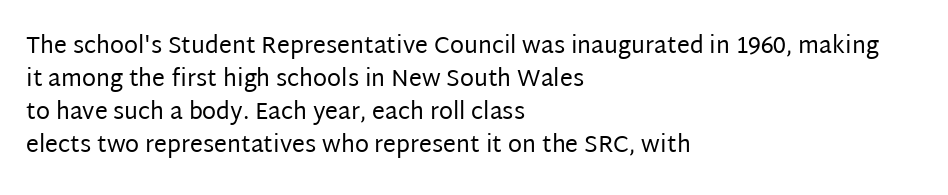
Q: Is the text bold? A: No.
Q: Is the text italic (slanted)? A: No, it is upright.
Q: Is the text underlined? A: No.
Q: How is the paragraph aligned? A: Left-aligned.
Q: Is the spacing between letters normal or unusually wide? A: Normal.
Q: Is the spacing between lines tight, normal or loose? A: Normal.
